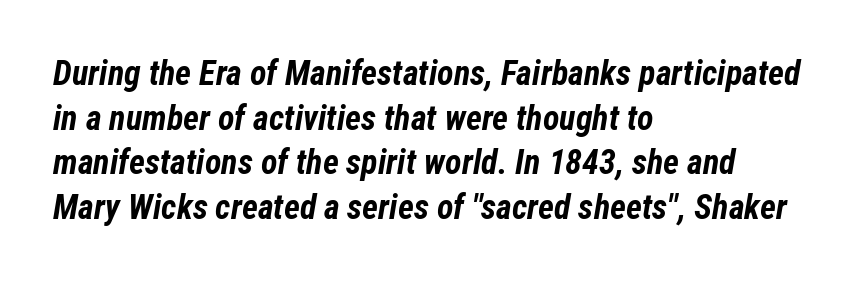
The image shows 34 px bold, condensed type, italic (leaning right); set left-aligned, normal line spacing (1.31x), normal letter spacing, not underlined; low stroke contrast and a medium x-height.
